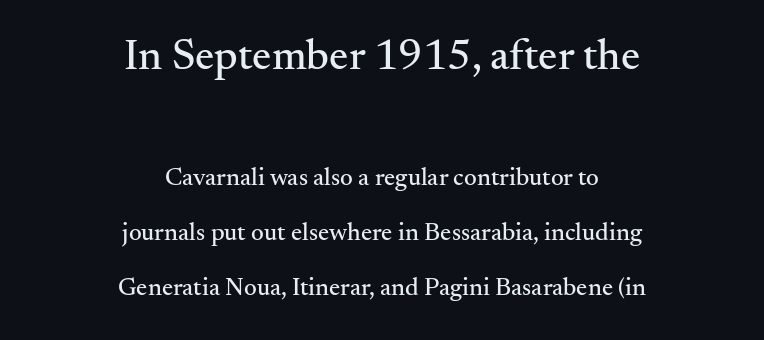
The image shows 43 px serif type, upright; set centered, loose line spacing (2.2x), normal letter spacing, not underlined; the first (top) block is 1.72x larger; medium stroke contrast and a small x-height.
